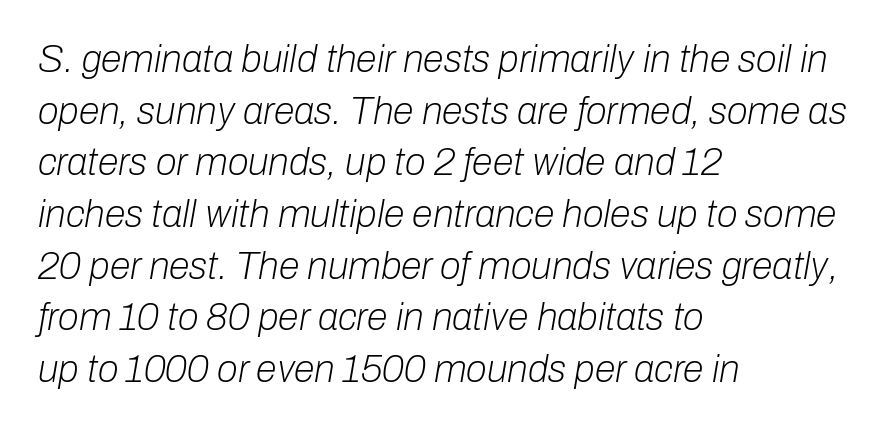
{"italic": "yes", "lean": "right", "slant_degrees": 10, "bold": "no", "weight": "light", "width": "normal", "stroke_contrast": "low", "x_height": "medium", "monospaced": "no", "underline": "no", "align": "left", "line_spacing": "normal", "line_spacing_ratio": 1.36, "letter_spacing": "normal", "letter_spacing_em": 0.0, "glyph_px": 38}
